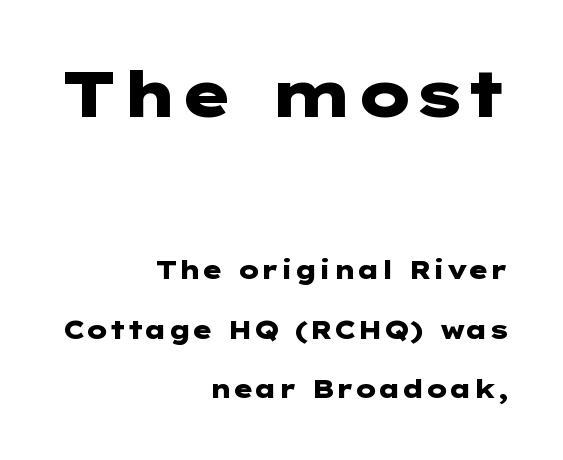
The image shows 63 px heavy, wide sans-serif type, upright; set right-aligned, loose line spacing (2.38x), normal letter spacing, not underlined; the first (top) block is 2.52x larger; low stroke contrast and a medium x-height.
